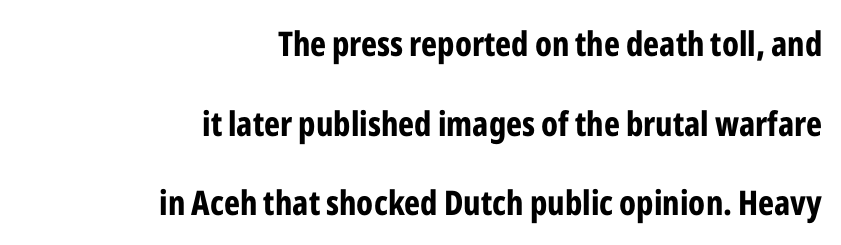
The image shows 34 px bold, condensed sans-serif type, upright; set right-aligned, loose line spacing (2.34x), normal letter spacing, not underlined; low stroke contrast and a medium x-height.
